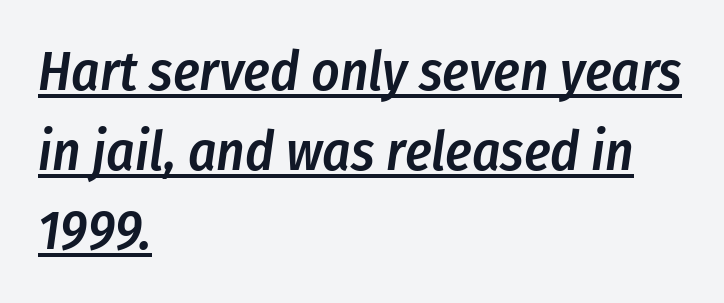
Stroke thickness is moderately raised; the sample reads as semibold. The passage shown is underscored from start to finish. The line-height multiplier appears to be the usual default. Compared with ordinary roman type, these characters are visibly tilted.
